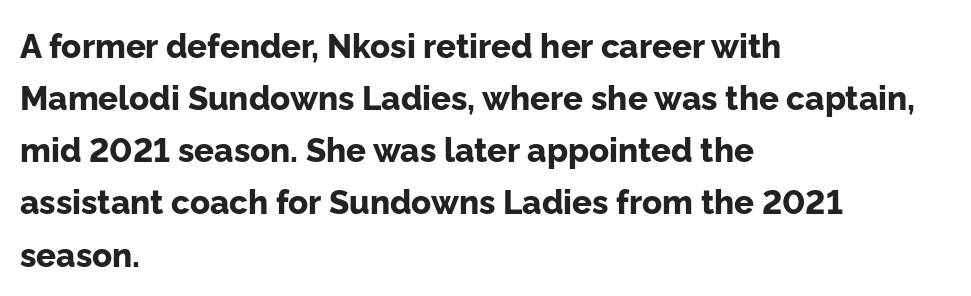
The letters sit at their default tracking, neither squeezed nor spread. Do the letters lean? They stand straight. Think of a printed novel: that variable character pitch is what you see here. Observe the absence of serifs on each vertical stroke in this sample.
